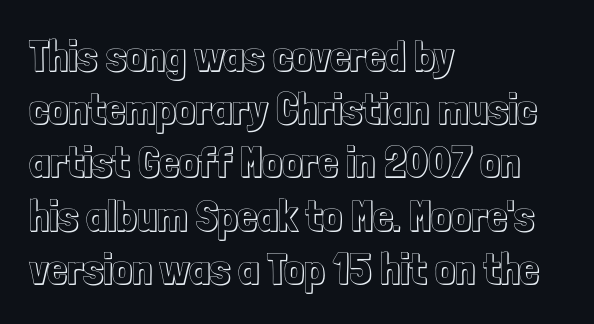
{"italic": "no", "width": "condensed", "x_height": "medium", "monospaced": "no", "underline": "no", "align": "left", "line_spacing_ratio": 1.21, "letter_spacing": "normal", "letter_spacing_em": 0.0, "glyph_px": 44}
